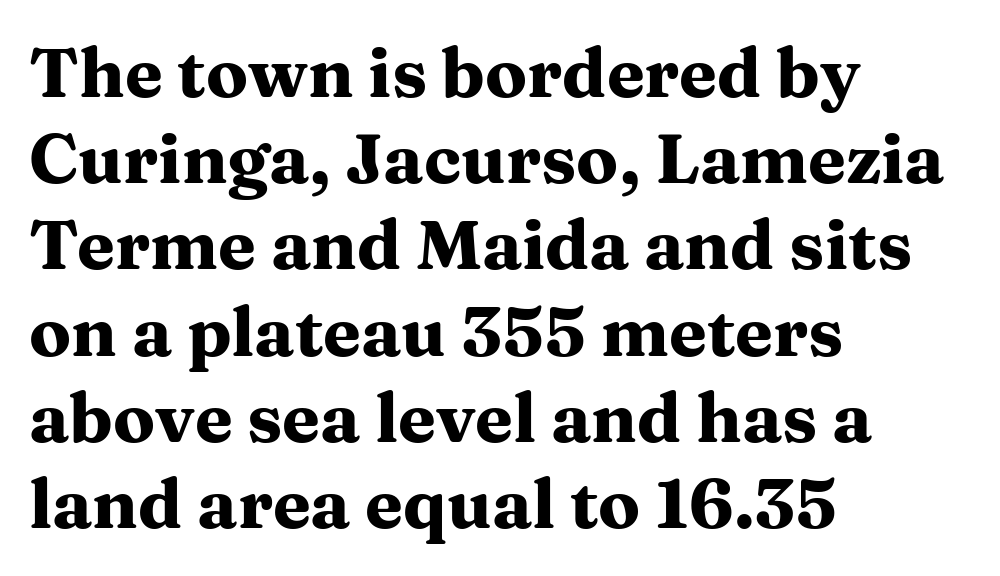
The paragraph has a hard left edge and a soft right edge. Type style note: has serifs. Words float on clear page, feet unadorned. The gaps between neighbouring characters are ordinary and unremarkable. Looks like regular typesetting: each glyph gets only the width it needs.
